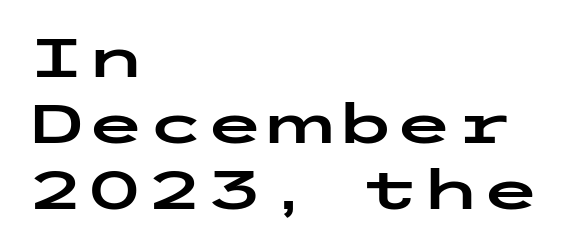
Only glyphs here, with clear space below each row. I'd call this a sans setting — the letters go barefoot. Inter-character spacing is left at the font's built-in metrics. Ordinary non-slanted type is in use. The typesetter chose a ragged-right arrangement here.
